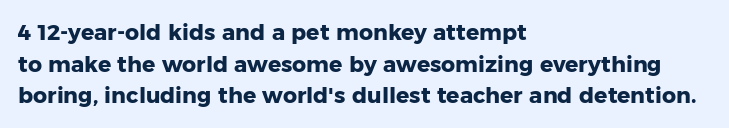
Q: Is the text bold? A: Yes.
Q: Is the text italic (slanted)? A: No, it is upright.
Q: Is the text underlined? A: No.
Q: How is the paragraph aligned? A: Left-aligned.
Q: Is the spacing between letters normal or unusually wide? A: Normal.
Q: Is the spacing between lines tight, normal or loose? A: Normal.
